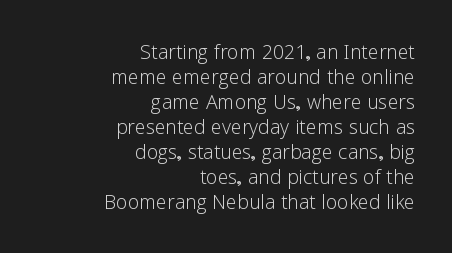
{"italic": "no", "bold": "no", "underline": "no", "align": "right", "line_spacing": "tight", "line_spacing_ratio": 0.96, "letter_spacing": "normal", "letter_spacing_em": 0.0, "glyph_px": 26}
